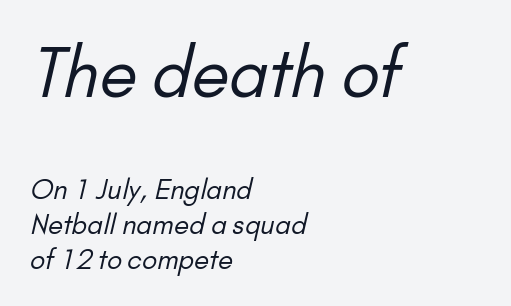
The face used here is proportionally spaced, like ordinary book or web type. The composition opens big and finishes small. The line-height multiplier appears to be the usual default. The foot of each line stays bare and open. This rendering leaves character spacing at its baseline value.
